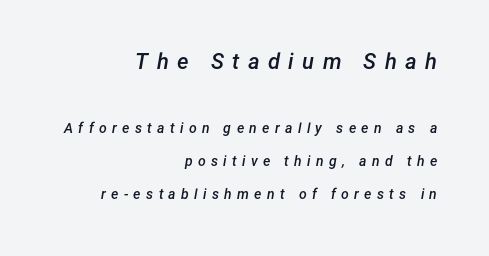
The image shows 22 px text type, italic (leaning right); set right-aligned, loose line spacing (2.37x), unusually wide letter spacing (+0.38 em), not underlined; the first (top) block is 1.57x larger.
